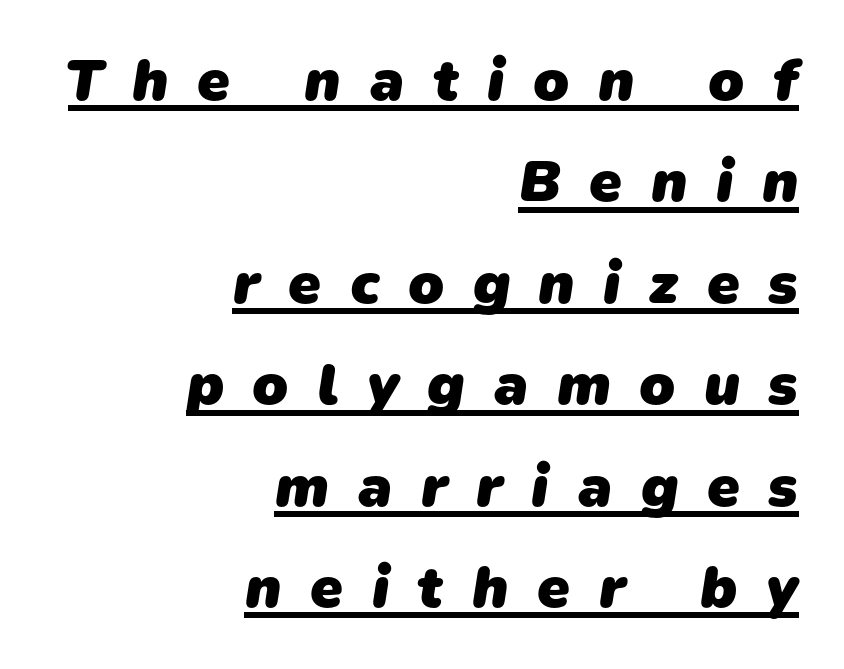
The image shows 59 px heavy sans-serif type; set right-aligned, line spacing 1.72x, unusually wide letter spacing (+0.48 em), underlined; low stroke contrast and a medium x-height.
